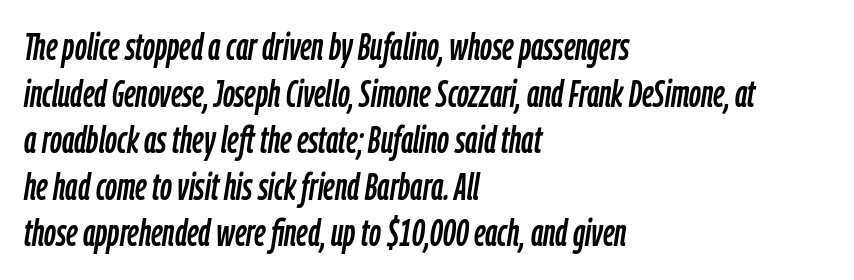
Letter spacing: default. Honestly, there is no underline to notice here at all. The axis of the letterforms is tilted away from vertical. Reading down the column, the eye jumps a familiar distance to each next line. A typesetter would call this proportional, since set widths differ per character. Notice how the passage keeps a crisp vertical edge on the left only.
